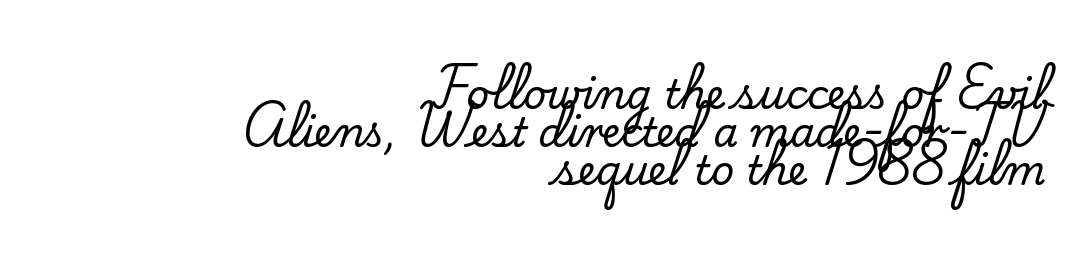
Q: Is the text italic (slanted)? A: Yes.
Q: Is the typeface a serif or a sans-serif typeface? A: Serif.
Q: Is the text underlined? A: No.
Q: How is the paragraph aligned? A: Right-aligned.
Q: Is the spacing between letters normal or unusually wide? A: Normal.
Q: Is the spacing between lines tight, normal or loose? A: Tight.
Q: Width (condensed, normal, or wide)? A: Normal.
Q: Stroke contrast? A: Low.
Q: x-height? A: Small.
Q: Monospaced? A: No.
